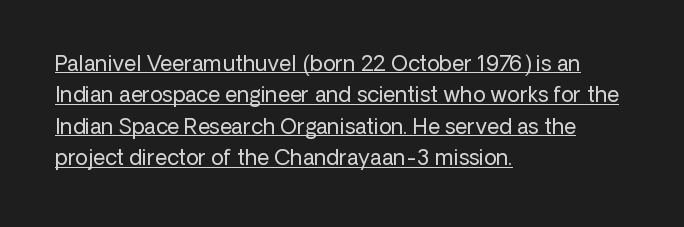
The image shows 21 px text type, upright; set left-aligned, normal line spacing (1.5x), normal letter spacing, underlined.
